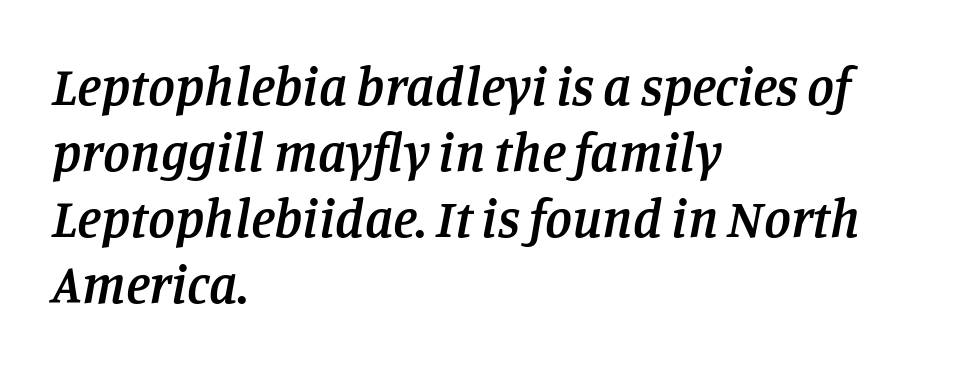
{"serif": "yes", "italic": "yes", "lean": "right", "slant_degrees": 11, "bold": "semi", "weight": "semibold", "width": "normal", "stroke_contrast": "low", "x_height": "large", "monospaced": "no", "underline": "no", "align": "left", "line_spacing_ratio": 1.22, "letter_spacing": "normal", "letter_spacing_em": 0.0, "glyph_px": 54}
